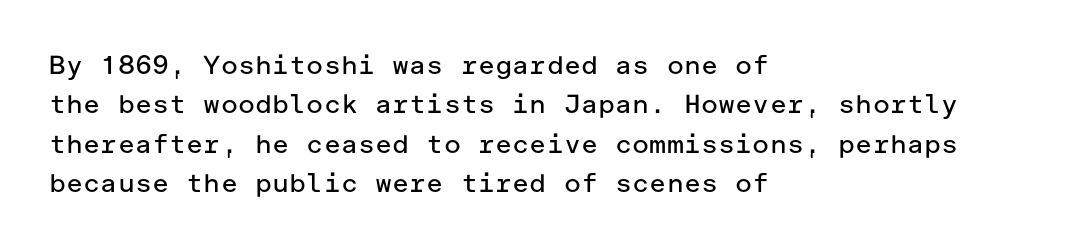
A typesetter would mark this as roman, not italic. Does the leading feel generous? No, just average. The typesetter chose a ragged-right arrangement here. The gaps between neighbouring characters are ordinary and unremarkable. Is this a heavy cut? Hardly; it is regular or lighter. The space directly below the letters is spotless.
